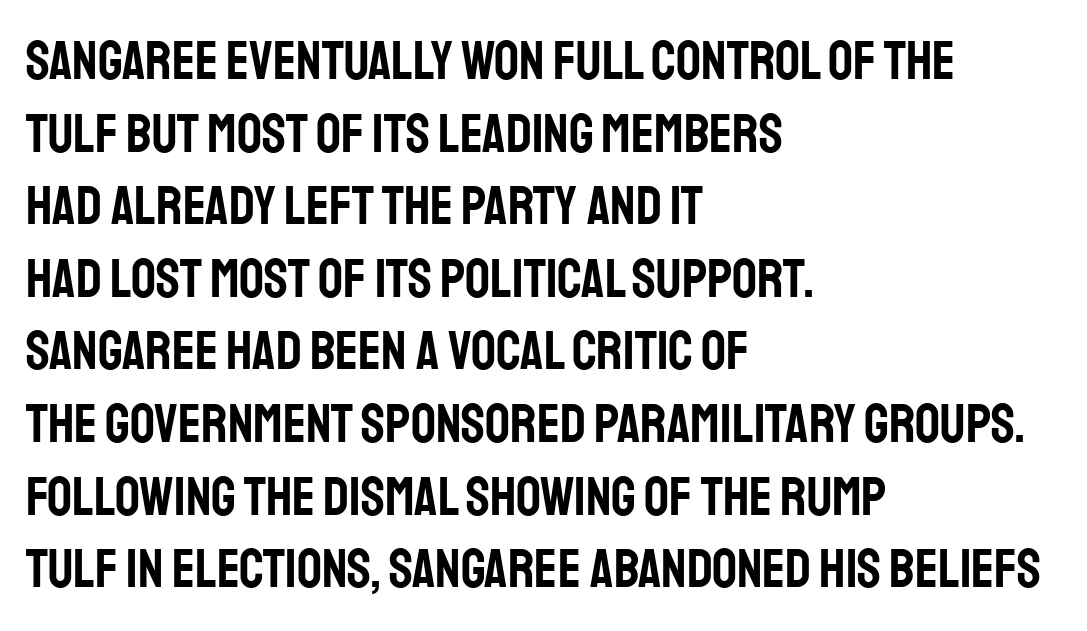
The specimen reads as upright at a glance. No feet cap the strokes, marking this as sans-serif type. Each letter keeps its own natural width here, so spacing adapts to shape. Line starts are locked; line ends wander. Line spacing here is normal.
